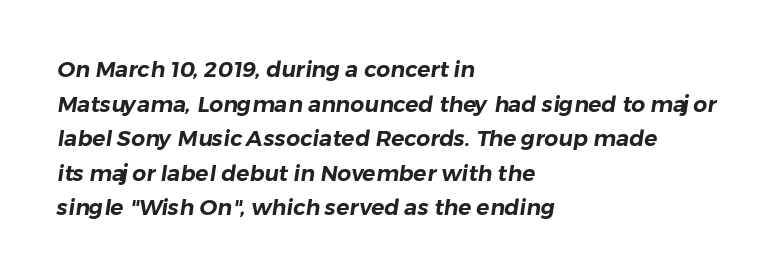
Q: Is the text underlined? A: No.
Q: How is the paragraph aligned? A: Left-aligned.
Q: Is the spacing between letters normal or unusually wide? A: Normal.
Q: Is the spacing between lines tight, normal or loose? A: Normal.
